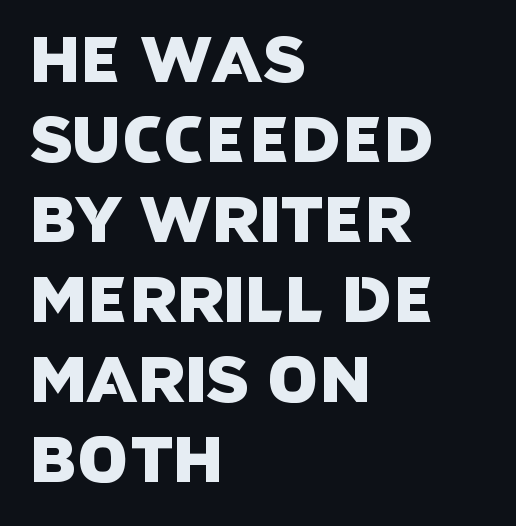
{"serif": "no", "width": "normal", "stroke_contrast": "low", "x_height": "large", "monospaced": "no", "underline": "no", "align": "left", "line_spacing_ratio": 1.23, "letter_spacing": "normal", "letter_spacing_em": 0.0, "glyph_px": 65}
